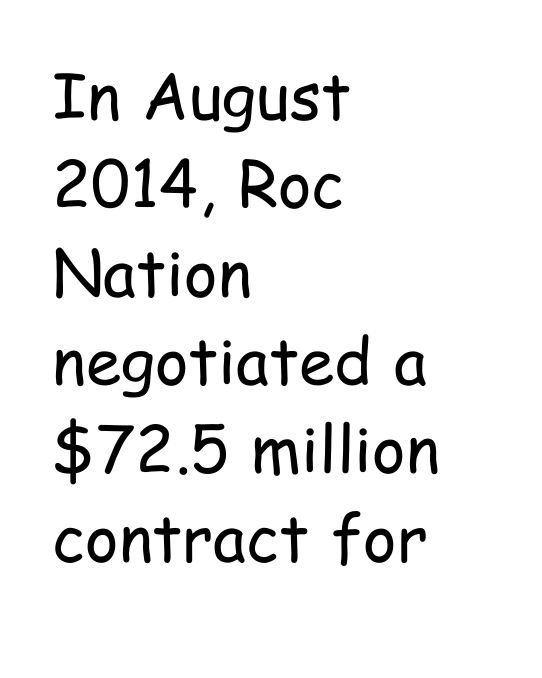
These lines are rendered in a variable-pitch font. Nobody touched the tracking dial on this one. Has an underline been added? It has not. Characters remain perfectly vertical along every line.
